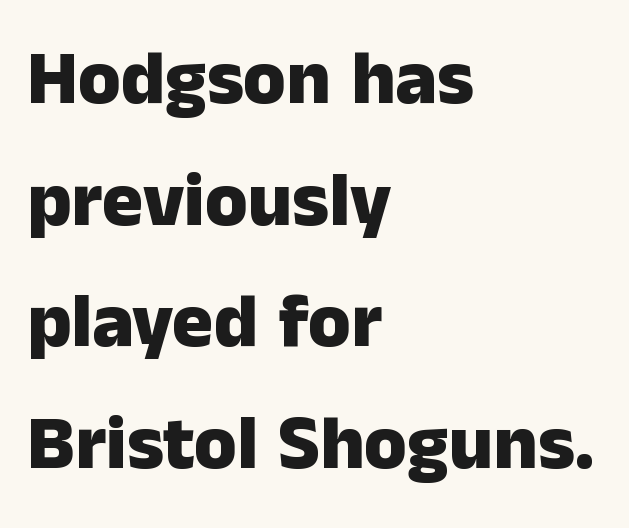
The image shows 77 px heavy sans-serif type, upright; set left-aligned, normal line spacing (1.58x), normal letter spacing, not underlined; low stroke contrast and a medium x-height.
